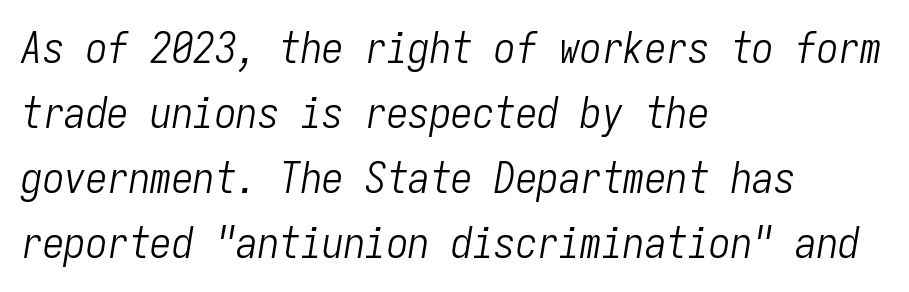
The compositor pushed each line to the left boundary. Stems and bowls with no extra thickness — not bold. Honestly, the letter spacing is just normal — you wouldn't notice it. Just letters on the line, the space beneath them empty. Does the lettering tilt? It does — this is italic.
